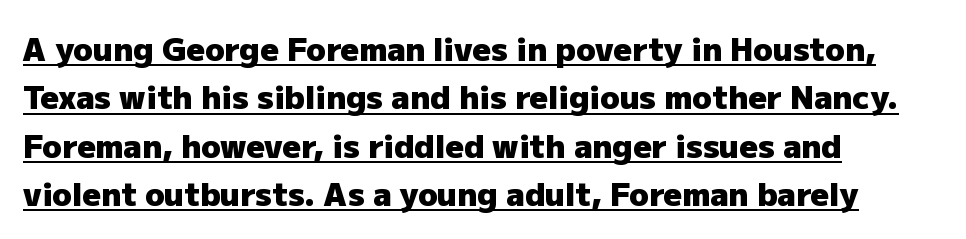
Observe the absence of serifs on each vertical stroke in this sample. The tracking reads as untouched default to a designer's eye. A typesetter would call this proportional, since set widths differ per character. Does the leading feel generous? No, just average.
